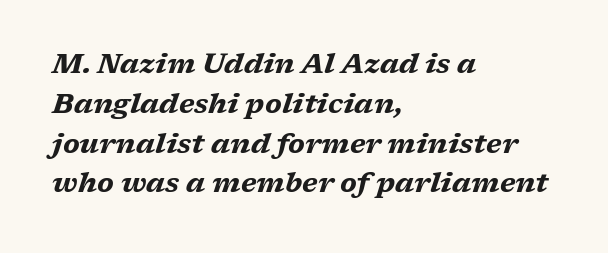
The image shows 28 px bold, wide type, italic (leaning right); set left-aligned, normal line spacing (1.42x), normal letter spacing, not underlined; medium stroke contrast and a medium x-height.
